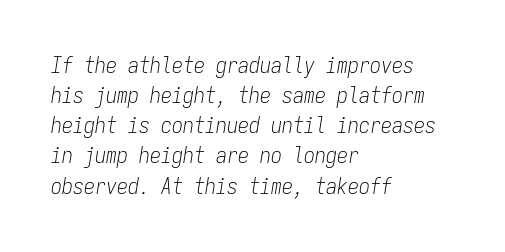
Q: Is the text bold? A: No.
Q: Is the text italic (slanted)? A: Yes, it leans right by about 9 degrees.
Q: Is the text underlined? A: No.
Q: How is the paragraph aligned? A: Left-aligned.
Q: Is the spacing between letters normal or unusually wide? A: Normal.
Q: Is the spacing between lines tight, normal or loose? A: Normal.
